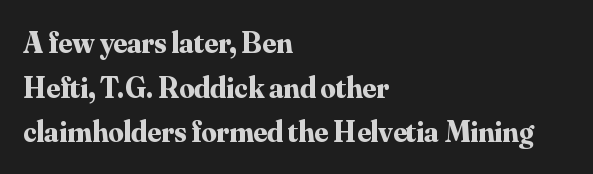
The image shows 30 px bold serif type, upright; set left-aligned, normal line spacing (1.49x), normal letter spacing, not underlined; medium stroke contrast and a small x-height.
